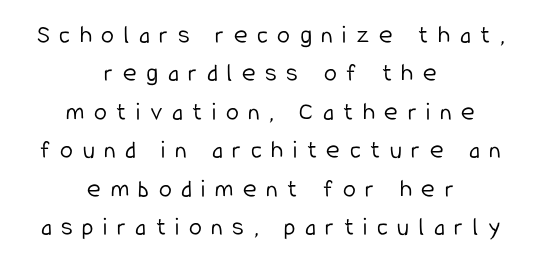
How would I describe the line gaps? Plain and ordinary. The whitespace from short lines is split evenly between both sides. Someone cranked the tracking dial way up on this one. In terms of posture, this sample is upright.
